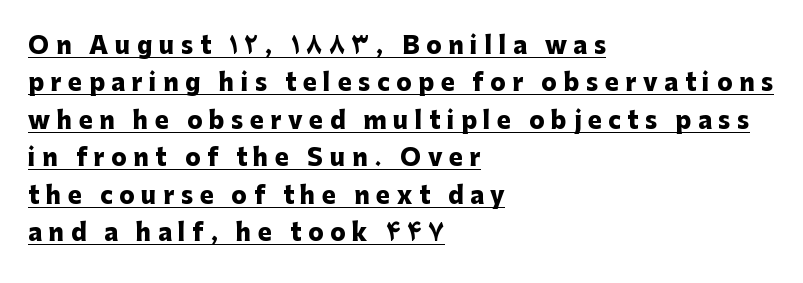
The image shows 23 px bold type, upright; set left-aligned, normal line spacing (1.63x), unusually wide letter spacing (+0.29 em), underlined.
